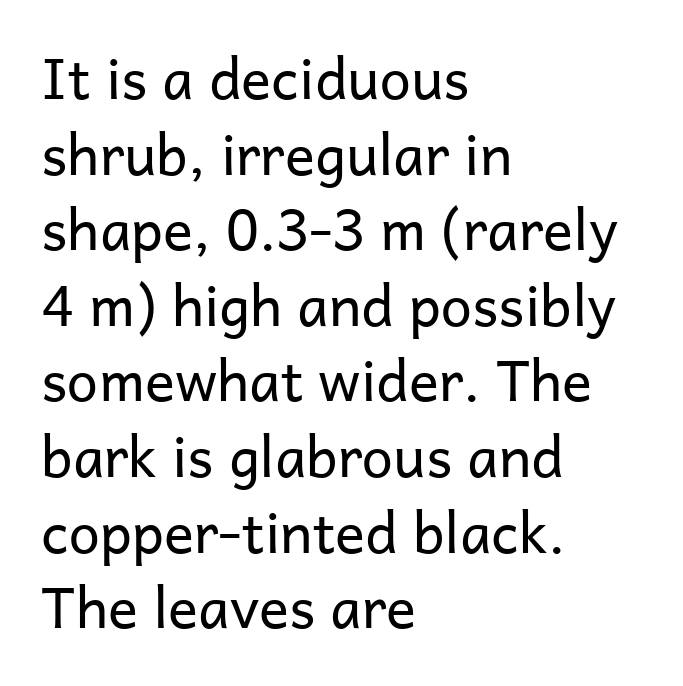
Q: Is the text bold? A: No.
Q: Is the text italic (slanted)? A: No, it is upright.
Q: Is the typeface a serif or a sans-serif typeface? A: Sans-serif.
Q: Is the text underlined? A: No.
Q: How is the paragraph aligned? A: Left-aligned.
Q: Is the spacing between letters normal or unusually wide? A: Normal.
Q: Is the spacing between lines tight, normal or loose? A: Normal.
Q: Width (condensed, normal, or wide)? A: Normal.
Q: Stroke contrast? A: Low.
Q: x-height? A: Medium.
Q: Monospaced? A: No.
